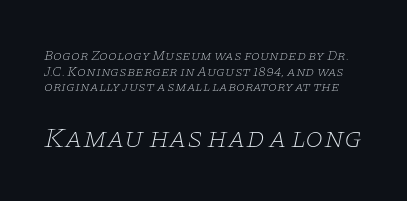
Q: Is the text bold? A: No.
Q: Is the text italic (slanted)? A: Yes, it leans right by about 11 degrees.
Q: Is the typeface a serif or a sans-serif typeface? A: Serif.
Q: Is the text underlined? A: No.
Q: Is the spacing between letters normal or unusually wide? A: Normal.
Q: Is the spacing between lines tight, normal or loose? A: Tight.
Q: Which block of text is set in a larger size, the first (top) or the second (bottom)? A: The second (bottom) one.
Q: Width (condensed, normal, or wide)? A: Wide.
Q: Stroke contrast? A: Low.
Q: x-height? A: Large.
Q: Monospaced? A: No.
